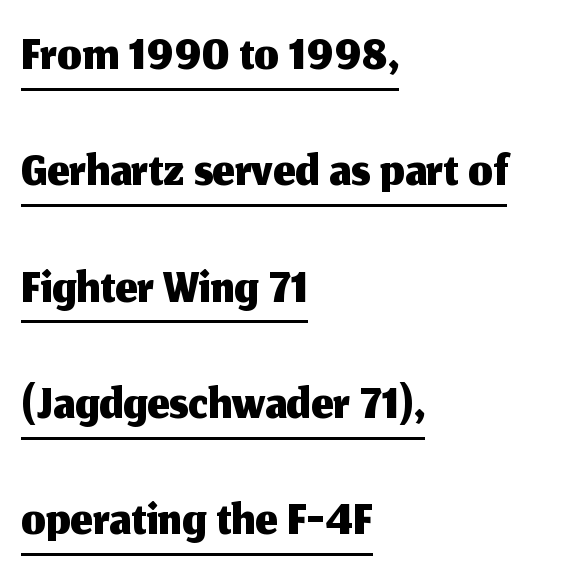
Character widths vary here, with narrow letters taking less room than wide ones. Short note: letters normally spaced. This is the regular roman posture of the typeface. What's the leading like? Ordinary, nothing unusual. Students, observe the line beneath the letters — that is underlining.
